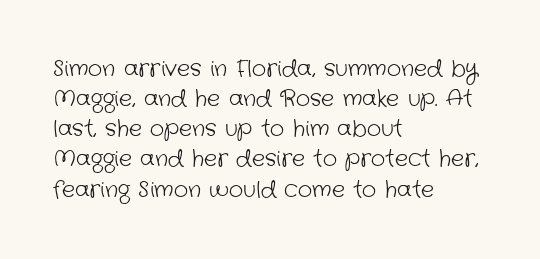
The image shows 22 px text type; set left-aligned, normal line spacing (1.37x), normal letter spacing, not underlined.
